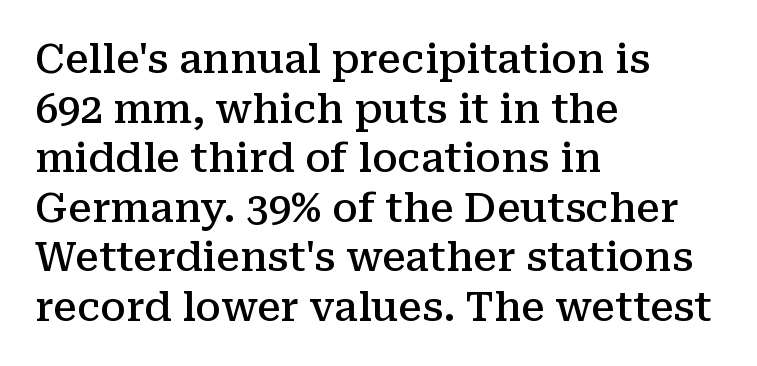
The image shows 40 px semibold serif type, upright; set left-aligned, line spacing 1.24x, normal letter spacing, not underlined; medium stroke contrast and a medium x-height.
